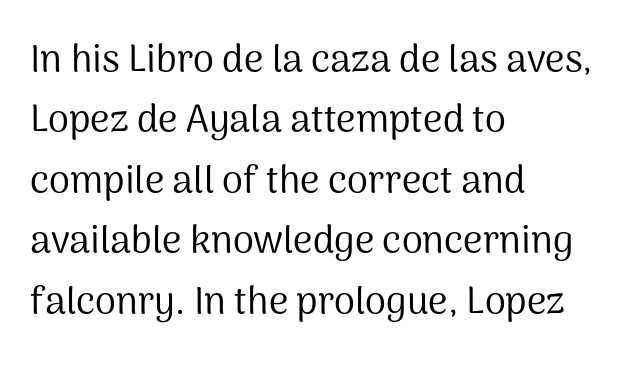
Q: Is the text bold? A: No.
Q: Is the text italic (slanted)? A: No, it is upright.
Q: Is the typeface a serif or a sans-serif typeface? A: Sans-serif.
Q: Is the text underlined? A: No.
Q: How is the paragraph aligned? A: Left-aligned.
Q: Is the spacing between letters normal or unusually wide? A: Normal.
Q: Is the spacing between lines tight, normal or loose? A: Normal.
Q: Width (condensed, normal, or wide)? A: Normal.
Q: Stroke contrast? A: Medium.
Q: x-height? A: Medium.
Q: Monospaced? A: No.
